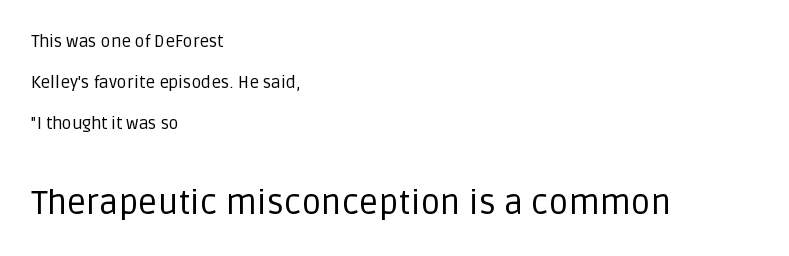
The image shows 34 px regular-weight sans-serif type, upright; set left-aligned, loose line spacing (2.42x), normal letter spacing, not underlined; the second (bottom) block is 2.0x larger; low stroke contrast and a large x-height.
